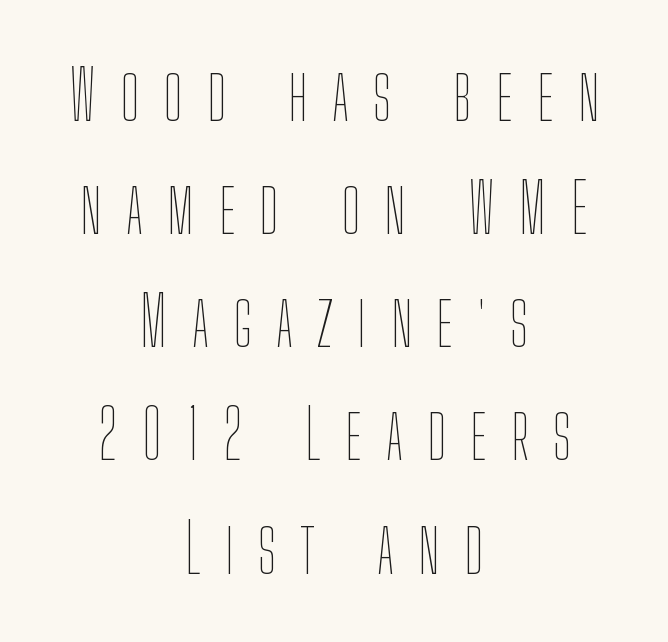
Q: Is the text bold? A: No.
Q: Is the text italic (slanted)? A: No, it is upright.
Q: Is the text underlined? A: No.
Q: How is the paragraph aligned? A: Centered.
Q: Is the spacing between letters normal or unusually wide? A: Unusually wide.
Q: Is the spacing between lines tight, normal or loose? A: Normal.
Q: Width (condensed, normal, or wide)? A: Condensed.
Q: Stroke contrast? A: Low.
Q: x-height? A: Medium.
Q: Monospaced? A: No.
